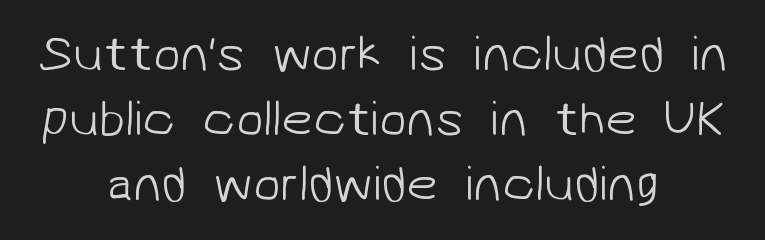
{"serif": "no", "bold": "no", "weight": "light", "width": "normal", "stroke_contrast": "low", "x_height": "medium", "monospaced": "no", "underline": "no", "align": "center", "line_spacing": "normal", "line_spacing_ratio": 1.3, "letter_spacing": "normal", "letter_spacing_em": 0.0, "glyph_px": 50}
